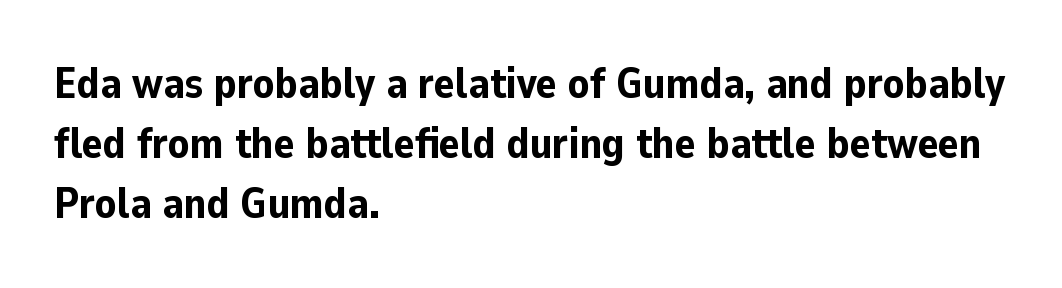
The image shows 43 px bold sans-serif type, upright; set left-aligned, normal line spacing (1.39x), normal letter spacing, not underlined; low stroke contrast and a medium x-height.
